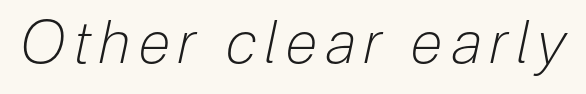
The image shows 59 px light, condensed type, italic (leaning right); set not underlined; low stroke contrast and a medium x-height.
